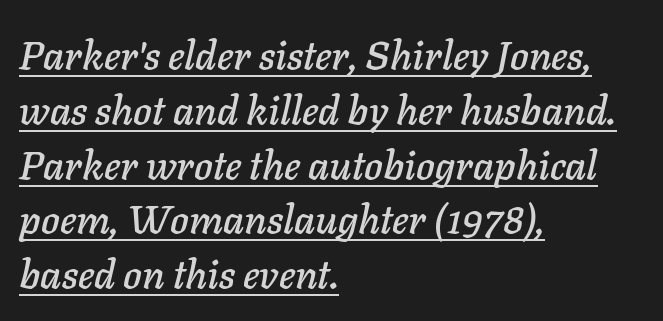
{"italic": "yes", "lean": "right", "slant_degrees": 11, "width": "normal", "stroke_contrast": "low", "x_height": "medium", "monospaced": "no", "underline": "yes", "align": "left", "line_spacing": "normal", "line_spacing_ratio": 1.37, "letter_spacing": "normal", "letter_spacing_em": 0.0, "glyph_px": 40}
